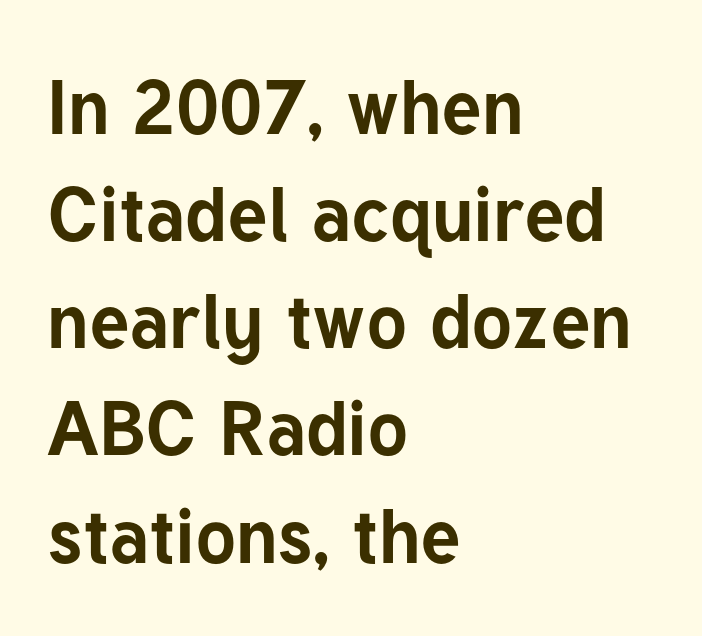
Q: Is the text bold? A: Yes.
Q: Is the text italic (slanted)? A: No, it is upright.
Q: Is the typeface a serif or a sans-serif typeface? A: Sans-serif.
Q: Is the text underlined? A: No.
Q: How is the paragraph aligned? A: Left-aligned.
Q: Is the spacing between letters normal or unusually wide? A: Normal.
Q: Is the spacing between lines tight, normal or loose? A: Normal.
Q: Width (condensed, normal, or wide)? A: Normal.
Q: Stroke contrast? A: Low.
Q: x-height? A: Medium.
Q: Monospaced? A: No.
